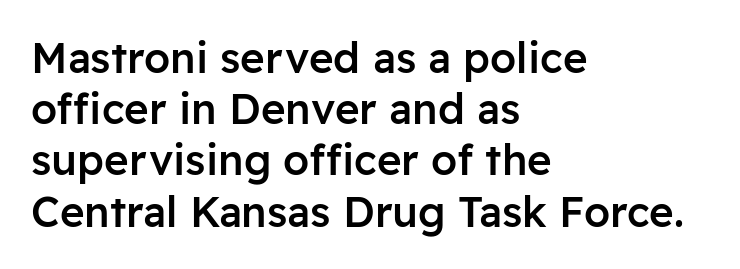
Heft: intermediate — a semibold. The passage shown is typed in a proportional face where columns would drift. These lines keep a tight, regular rhythm from letter to letter. This is roman type, the default non-slanted kind. Regarding serifs, this sample does without them. Each row of text sits above clean, open space.
